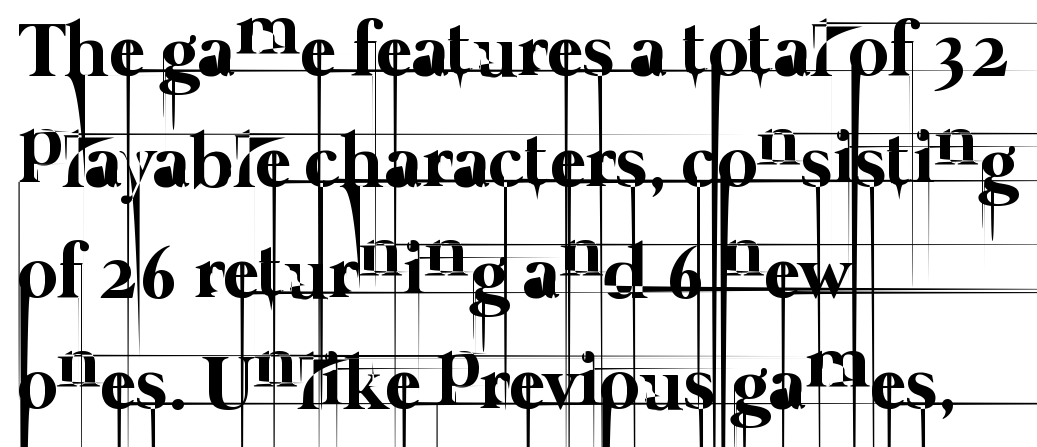
Between one letter and the next there's only the usual sliver of space. The lines are quadded left. The letters advance in unequal steps, a hallmark of proportional type. Regarding leading, the lines here are spaced in the standard way. Type without underlining.
